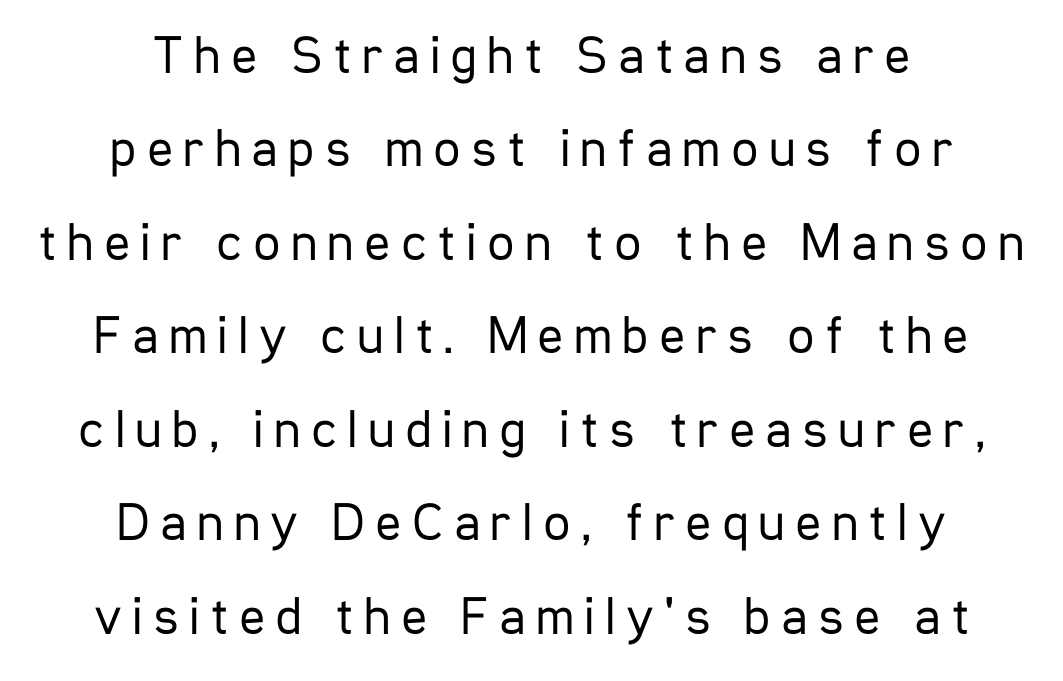
The image shows 54 px regular-weight, condensed sans-serif type, upright; set centered, line spacing 1.73x, not underlined; low stroke contrast and a medium x-height.
